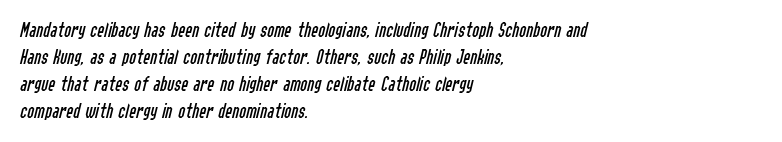
{"italic": "yes", "lean": "right", "slant_degrees": 14, "bold": "no", "underline": "no", "align": "left", "line_spacing": "normal", "line_spacing_ratio": 1.29, "letter_spacing": "normal", "letter_spacing_em": 0.0, "glyph_px": 21}
